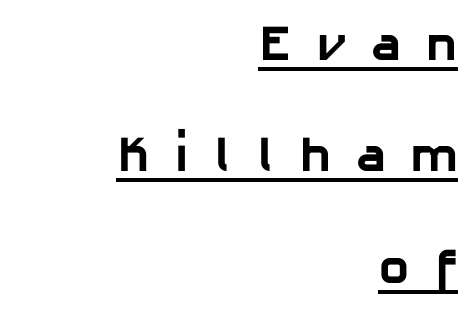
In terms of leading, this rendering errs on the spacious side. Each line of the rendering has a horizontal stroke beneath the glyphs. These lines are composed in type without serifs. You'd pick this weight for a headline — it's a proper bold. These lines are rendered in a variable-pitch font.
